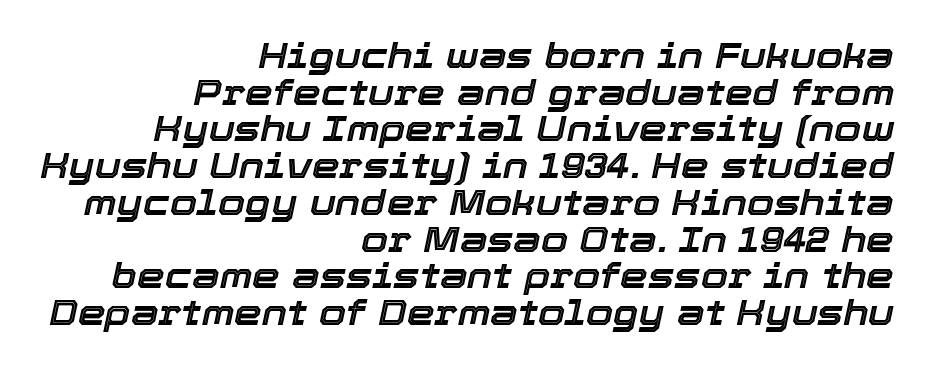
{"italic": "yes", "lean": "right", "slant_degrees": 12, "width": "normal", "x_height": "medium", "monospaced": "no", "underline": "no", "align": "right", "line_spacing": "tight", "line_spacing_ratio": 1.05, "letter_spacing": "normal", "letter_spacing_em": 0.0, "glyph_px": 35}
